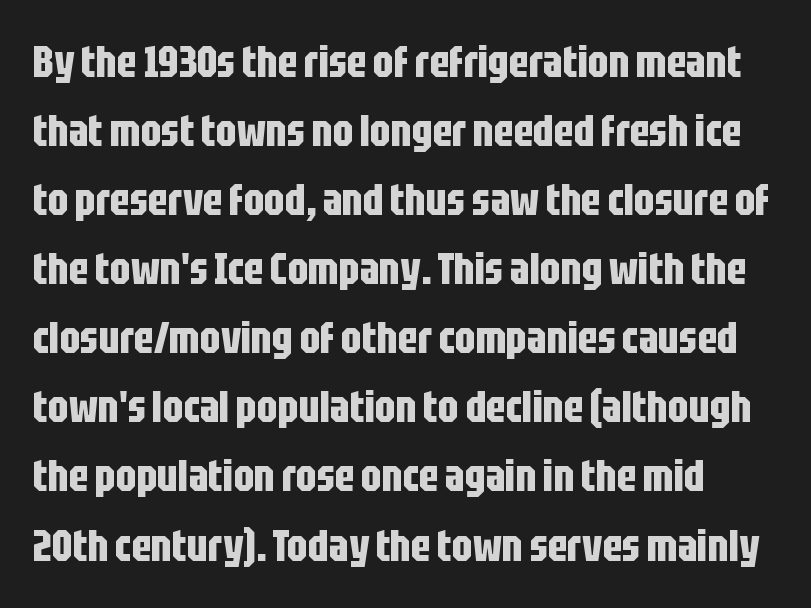
{"serif": "no", "italic": "no", "bold": "yes", "weight": "bold", "width": "condensed", "stroke_contrast": "low", "x_height": "large", "monospaced": "no", "underline": "no", "line_spacing": "normal", "line_spacing_ratio": 1.57, "letter_spacing": "normal", "letter_spacing_em": 0.0, "glyph_px": 44}
